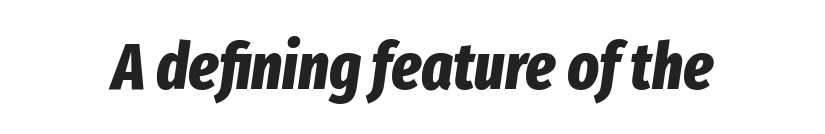
The image shows 66 px bold, condensed type, italic (leaning right); set normal letter spacing, not underlined; low stroke contrast and a medium x-height.
